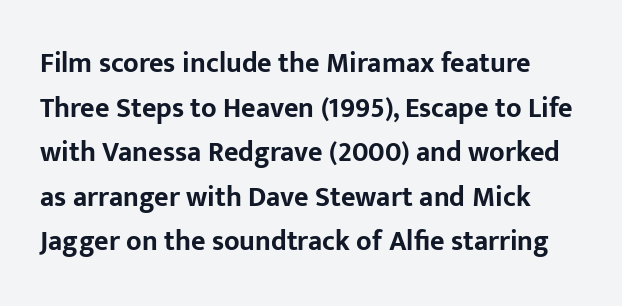
Unlike a traditional serif, this face leaves its strokes unadorned. This is heavy type, rendered in bold. The letters sit at their default tracking, neither squeezed nor spread. Quick note: underline off. Leading matches the norm, producing a regular column. The passage shown is typed in a proportional face where columns would drift.
